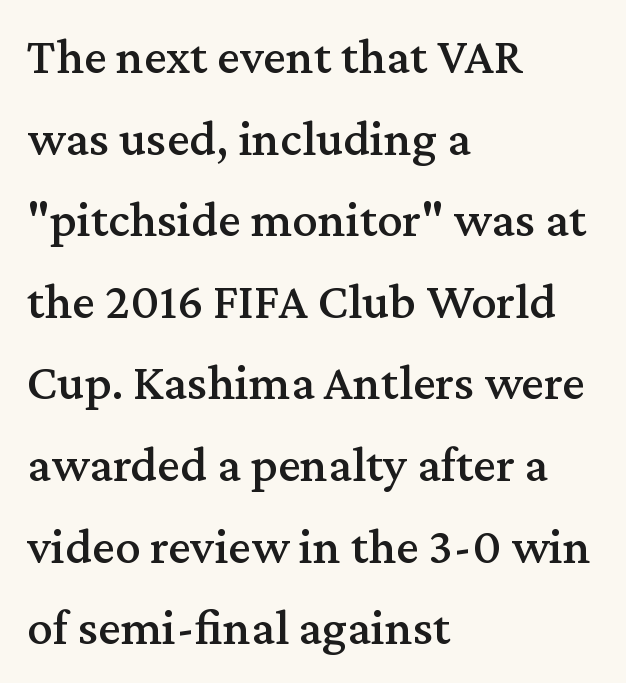
{"serif": "yes", "italic": "no", "width": "normal", "stroke_contrast": "medium", "x_height": "medium", "monospaced": "no", "underline": "no", "align": "left", "line_spacing": "normal", "line_spacing_ratio": 1.6, "letter_spacing": "normal", "letter_spacing_em": 0.0, "glyph_px": 51}
